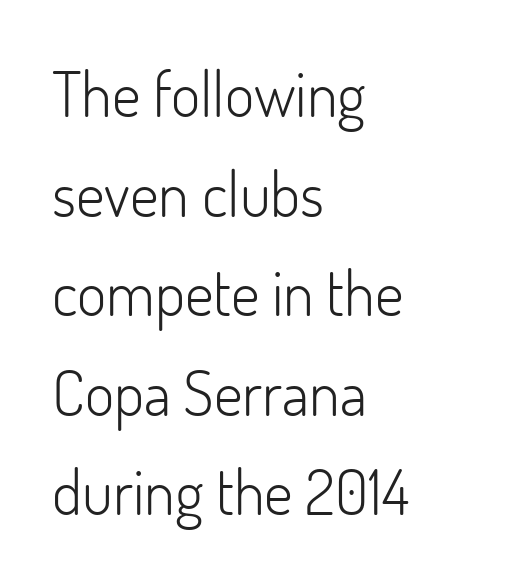
{"serif": "no", "italic": "no", "bold": "no", "weight": "light", "width": "normal", "stroke_contrast": "low", "x_height": "small", "monospaced": "no", "underline": "no", "align": "left", "line_spacing": "normal", "line_spacing_ratio": 1.58, "letter_spacing": "normal", "letter_spacing_em": 0.0, "glyph_px": 63}
